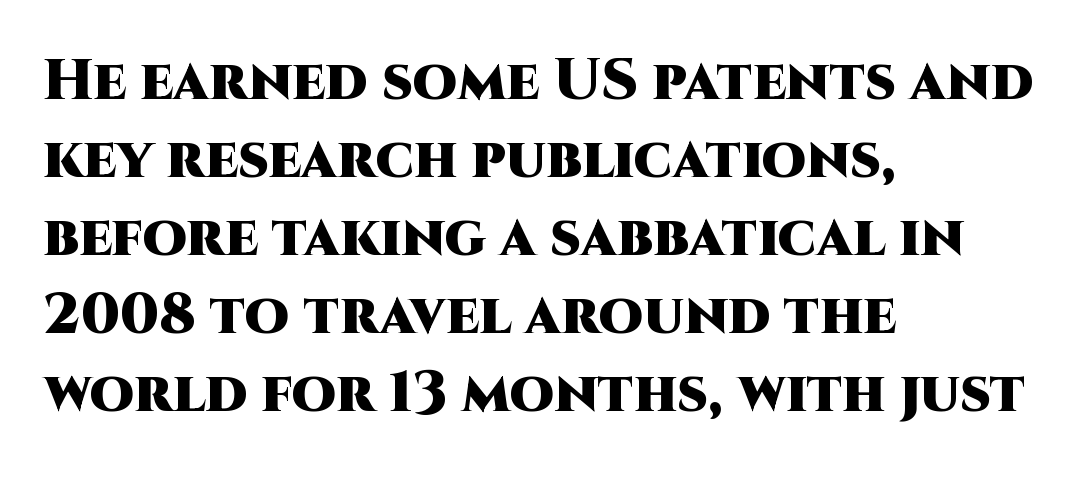
The image shows 57 px heavy sans-serif type, upright; set left-aligned, normal line spacing (1.37x), normal letter spacing, not underlined; high stroke contrast and a large x-height.
